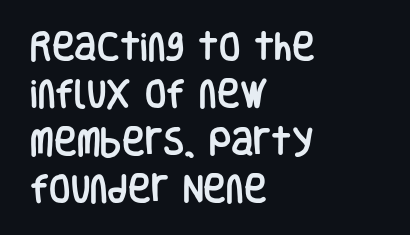
How would I describe the line gaps? Plain and ordinary. A typesetter would label this face a sans. Default kerning and tracking; the words read as compact shapes. The typesetter chose a ragged-right arrangement here. Does the lettering tilt? It doesn't — this is upright.
